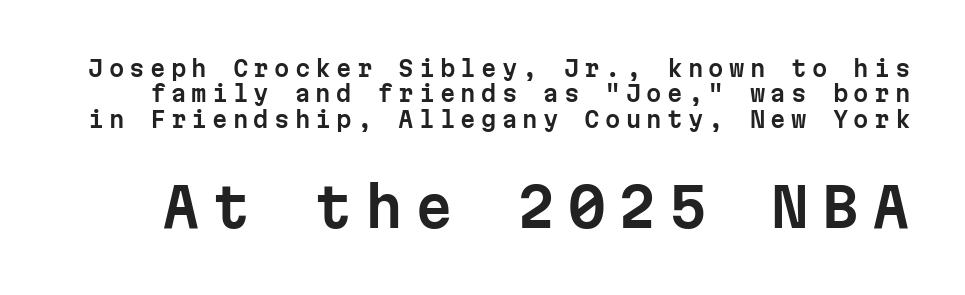
{"serif": "no", "italic": "no", "width": "normal", "stroke_contrast": "low", "x_height": "medium", "monospaced": "yes", "underline": "no", "line_spacing": "tight", "line_spacing_ratio": 1.15, "letter_spacing": "wide", "letter_spacing_em": 0.24, "larger_block": "second", "size_ratio": 2.45, "glyph_px": 54}
